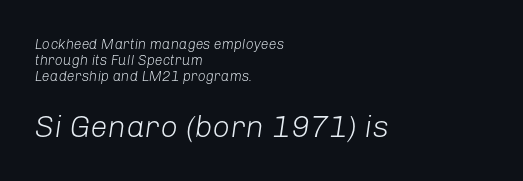
{"italic": "yes", "lean": "right", "slant_degrees": 8, "bold": "no", "weight": "light", "width": "normal", "stroke_contrast": "low", "x_height": "medium", "monospaced": "no", "underline": "no", "align": "left", "line_spacing": "tight", "line_spacing_ratio": 1.13, "letter_spacing": "normal", "letter_spacing_em": 0.0, "larger_block": "second", "size_ratio": 2.21, "glyph_px": 31}
